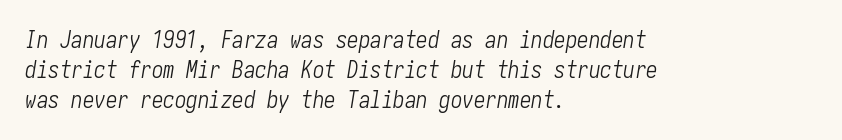
Q: Is the text bold? A: No.
Q: Is the text italic (slanted)? A: Yes, it leans right by about 10 degrees.
Q: Is the text underlined? A: No.
Q: How is the paragraph aligned? A: Left-aligned.
Q: Is the spacing between letters normal or unusually wide? A: Normal.
Q: Is the spacing between lines tight, normal or loose? A: Normal.
